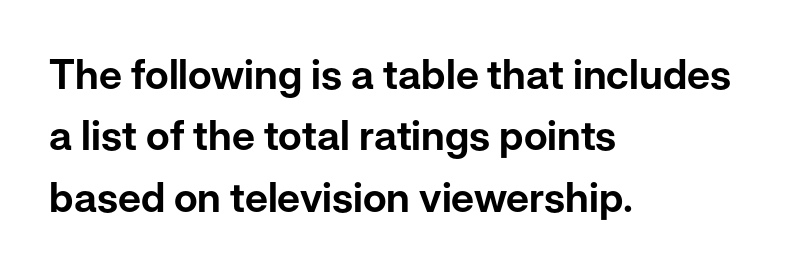
Q: Is the text italic (slanted)? A: No, it is upright.
Q: Is the typeface a serif or a sans-serif typeface? A: Sans-serif.
Q: Is the text underlined? A: No.
Q: How is the paragraph aligned? A: Left-aligned.
Q: Is the spacing between letters normal or unusually wide? A: Normal.
Q: Is the spacing between lines tight, normal or loose? A: Normal.
Q: Width (condensed, normal, or wide)? A: Normal.
Q: Stroke contrast? A: Low.
Q: x-height? A: Medium.
Q: Monospaced? A: No.
